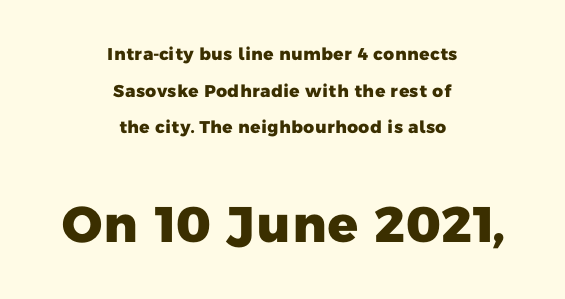
{"serif": "no", "bold": "yes", "weight": "heavy", "width": "normal", "stroke_contrast": "low", "x_height": "medium", "monospaced": "no", "underline": "no", "align": "center", "line_spacing": "loose", "line_spacing_ratio": 2.16, "letter_spacing": "normal", "letter_spacing_em": 0.0, "larger_block": "second", "size_ratio": 2.94, "glyph_px": 50}
